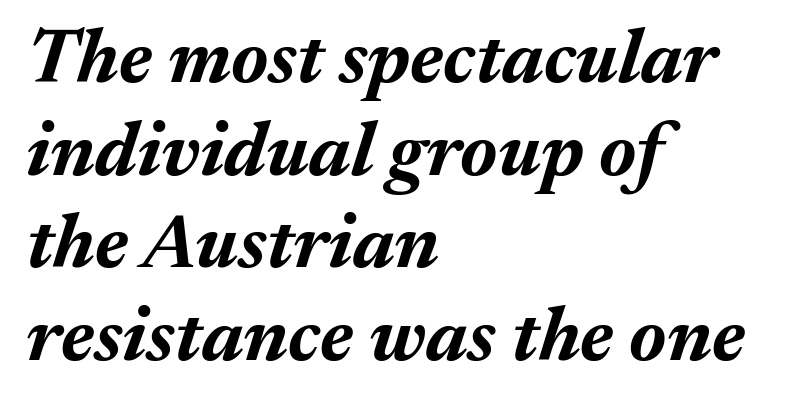
The image shows 76 px bold type, italic (leaning right); set left-aligned, line spacing 1.22x, normal letter spacing, not underlined; medium stroke contrast and a medium x-height.
